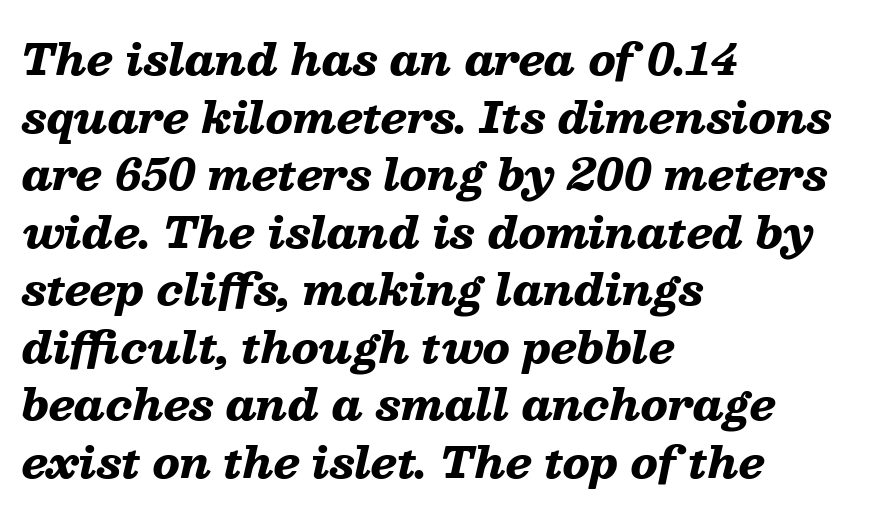
{"italic": "yes", "lean": "right", "slant_degrees": 13, "bold": "yes", "weight": "heavy", "width": "wide", "stroke_contrast": "low", "x_height": "medium", "monospaced": "no", "underline": "no", "align": "left", "line_spacing": "normal", "line_spacing_ratio": 1.37, "letter_spacing": "normal", "letter_spacing_em": 0.0, "glyph_px": 42}
